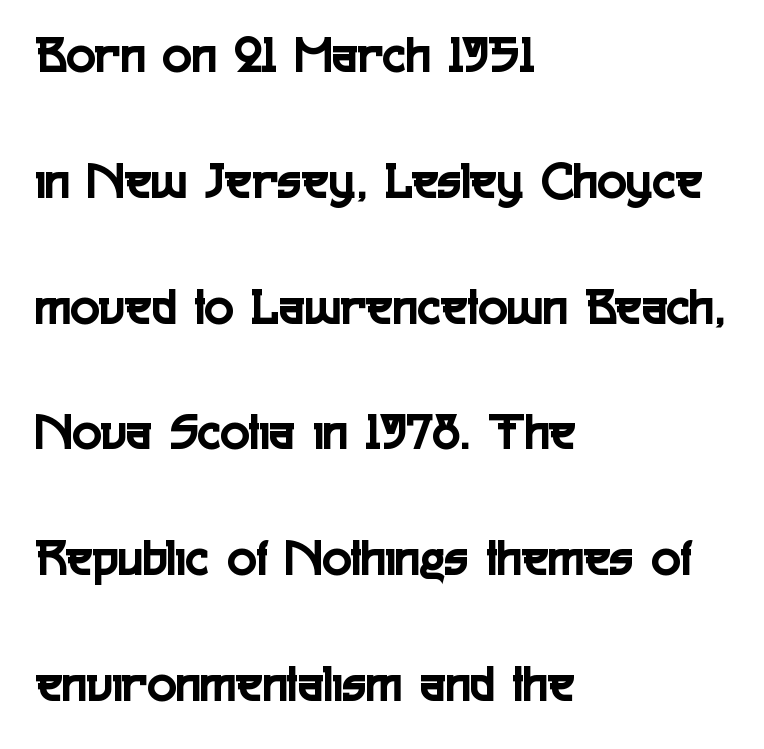
{"serif": "no", "italic": "no", "width": "condensed", "x_height": "medium", "monospaced": "no", "underline": "no", "align": "left", "line_spacing": "loose", "line_spacing_ratio": 2.33, "letter_spacing": "normal", "letter_spacing_em": 0.0, "glyph_px": 54}
